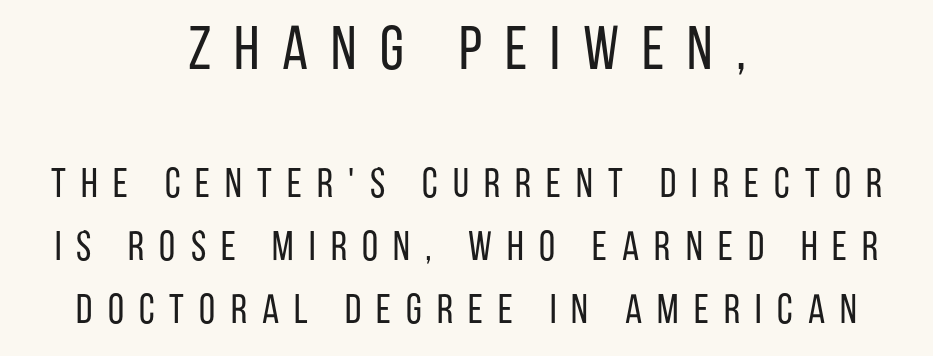
The first block has been scaled up relative to the second. There is plenty of visible air inserted between adjacent glyphs. Caption: face not bold, strokes unweighted. The letters stand upright; this is a roman face. The rendering uses natural spacing where letterforms have individual widths. The zone under the glyphs is completely vacant.
